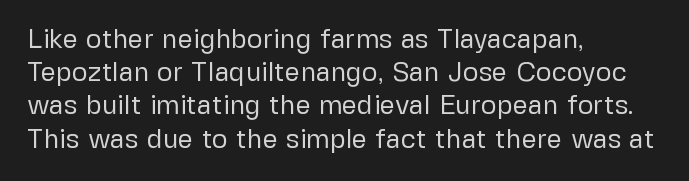
The image shows 27 px text type, upright; set left-aligned, line spacing 1.23x, normal letter spacing, not underlined.
